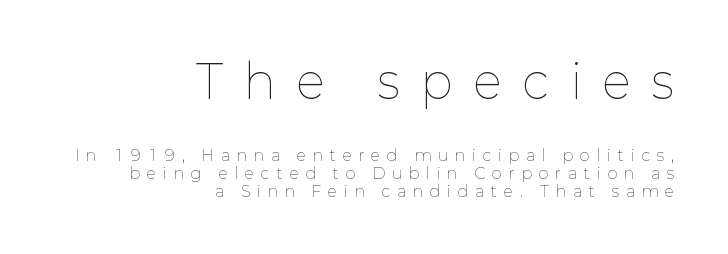
{"italic": "no", "bold": "no", "weight": "thin", "width": "normal", "stroke_contrast": "low", "x_height": "medium", "monospaced": "no", "underline": "no", "align": "right", "line_spacing_ratio": 1.2, "letter_spacing": "wide", "letter_spacing_em": 0.47, "larger_block": "first", "size_ratio": 3.07, "glyph_px": 46}
